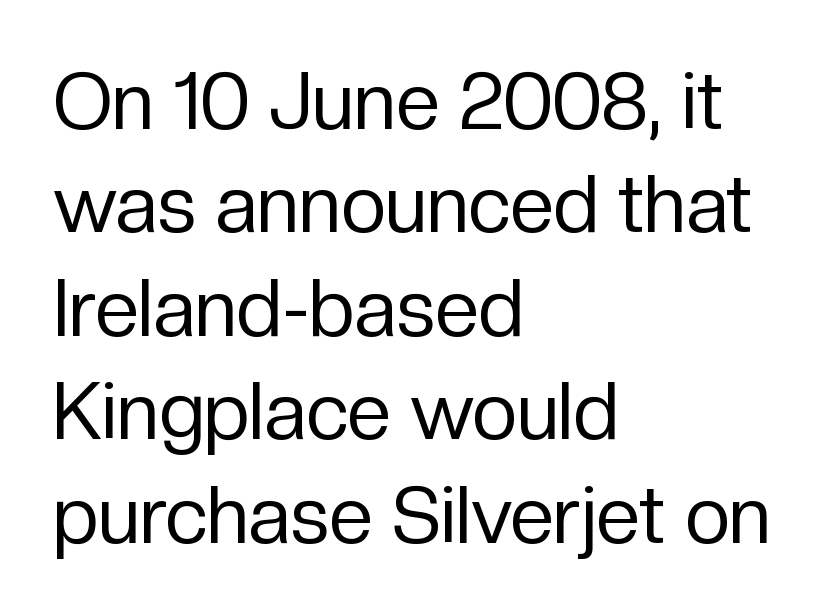
{"serif": "no", "italic": "no", "bold": "no", "weight": "regular", "width": "normal", "stroke_contrast": "low", "x_height": "medium", "monospaced": "no", "underline": "no", "align": "left", "line_spacing": "normal", "line_spacing_ratio": 1.31, "letter_spacing": "normal", "letter_spacing_em": 0.0, "glyph_px": 79}
